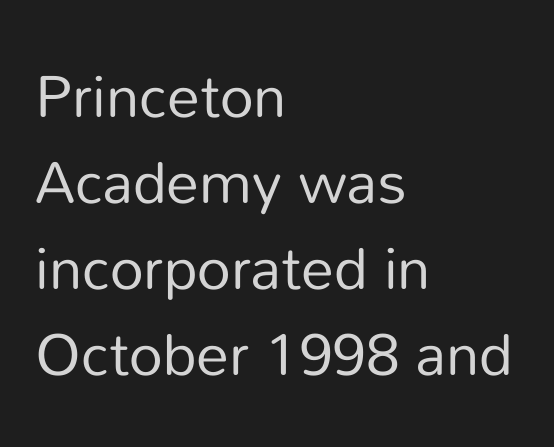
The image shows 59 px regular-weight sans-serif type, upright; set left-aligned, normal line spacing (1.46x), normal letter spacing, not underlined; low stroke contrast and a medium x-height.
